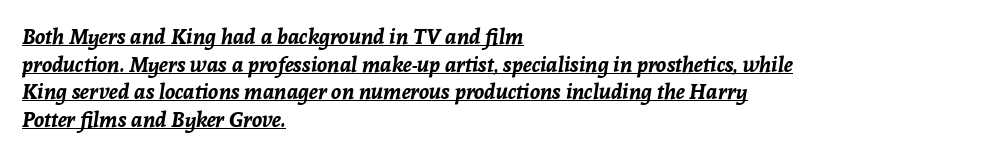
Q: Is the text bold? A: Yes.
Q: Is the text italic (slanted)? A: Yes, it leans right by about 8 degrees.
Q: Is the text underlined? A: Yes.
Q: How is the paragraph aligned? A: Left-aligned.
Q: Is the spacing between letters normal or unusually wide? A: Normal.
Q: Is the spacing between lines tight, normal or loose? A: Normal.
